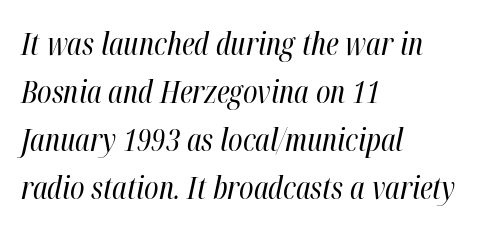
{"italic": "yes", "lean": "right", "slant_degrees": 12, "bold": "no", "weight": "regular", "width": "condensed", "stroke_contrast": "high", "x_height": "medium", "monospaced": "no", "underline": "no", "align": "left", "line_spacing": "normal", "line_spacing_ratio": 1.55, "letter_spacing": "normal", "letter_spacing_em": 0.0, "glyph_px": 31}
